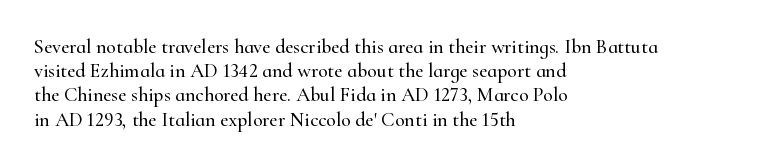
Q: Is the text italic (slanted)? A: No, it is upright.
Q: Is the text underlined? A: No.
Q: How is the paragraph aligned? A: Left-aligned.
Q: Is the spacing between letters normal or unusually wide? A: Normal.
